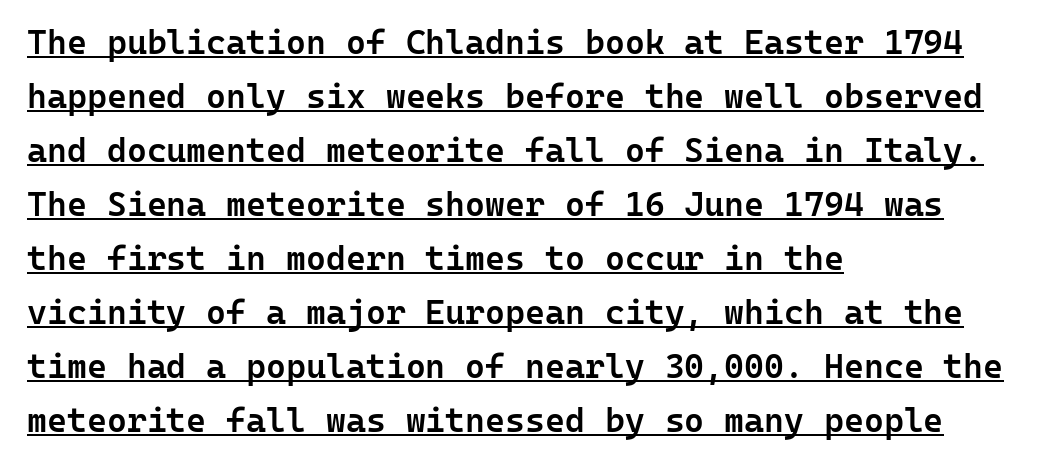
Q: Is the text bold? A: Semi-bold.
Q: Is the text italic (slanted)? A: No, it is upright.
Q: Is the typeface a serif or a sans-serif typeface? A: Sans-serif.
Q: Is the text underlined? A: Yes.
Q: How is the paragraph aligned? A: Left-aligned.
Q: Is the spacing between letters normal or unusually wide? A: Normal.
Q: Is the spacing between lines tight, normal or loose? A: Normal.
Q: Width (condensed, normal, or wide)? A: Normal.
Q: Stroke contrast? A: Low.
Q: x-height? A: Medium.
Q: Monospaced? A: Yes.
